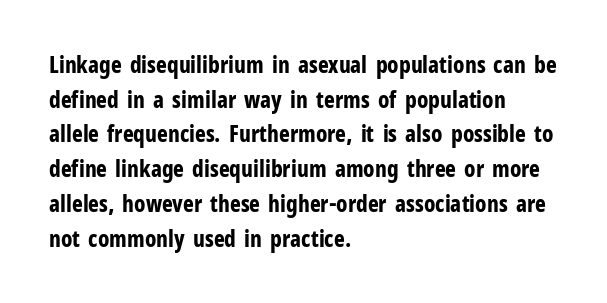
{"italic": "no", "bold": "yes", "underline": "no", "align": "left", "line_spacing": "normal", "line_spacing_ratio": 1.51, "letter_spacing": "normal", "letter_spacing_em": 0.0, "glyph_px": 23}
